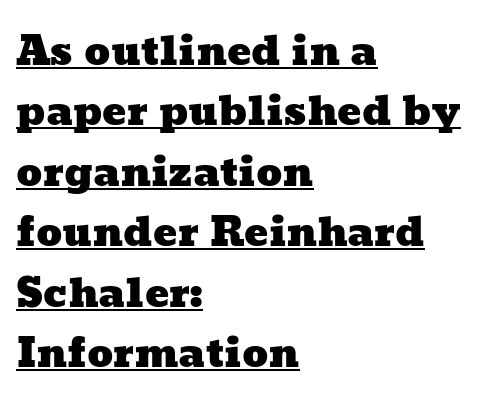
The vertical gap from one line to the next is medium. The passage shown is typed in a proportional face where columns would drift. Is the block centered? No — it sits flush against the left margin. In terms of letterspacing, this is plain default setting. Like a heading marked for emphasis, these lines bear an underscore.
